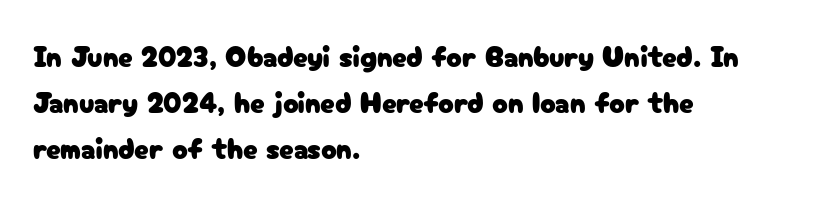
Typographically, this falls in the sans-serif category. Nobody touched the tracking dial on this one. These lines are set flush left with a ragged right edge. The specimen omits any rule beneath the text block's lines.
